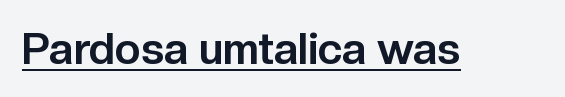
The image shows 44 px bold sans-serif type, upright; set normal letter spacing, underlined; low stroke contrast and a medium x-height.
